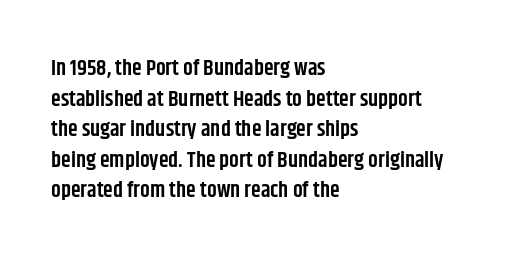
The image shows 22 px text type, upright; set left-aligned, normal line spacing (1.39x), normal letter spacing, not underlined.
